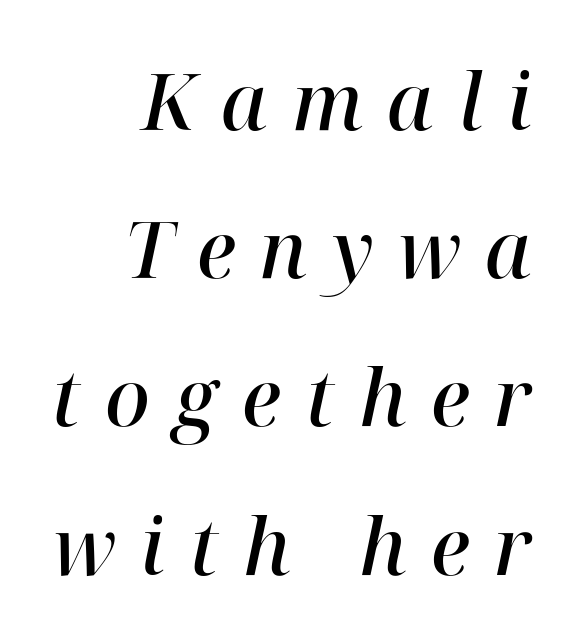
The image shows 78 px semibold serif type, italic (leaning right); set right-aligned, loose line spacing (1.9x), unusually wide letter spacing (+0.31 em), not underlined; high stroke contrast and a medium x-height.
